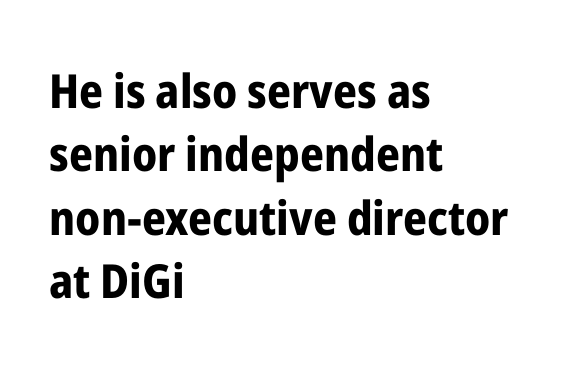
Q: Is the text bold? A: Yes.
Q: Is the text italic (slanted)? A: No, it is upright.
Q: Is the typeface a serif or a sans-serif typeface? A: Sans-serif.
Q: Is the text underlined? A: No.
Q: How is the paragraph aligned? A: Left-aligned.
Q: Is the spacing between letters normal or unusually wide? A: Normal.
Q: Is the spacing between lines tight, normal or loose? A: Normal.
Q: Width (condensed, normal, or wide)? A: Condensed.
Q: Stroke contrast? A: Low.
Q: x-height? A: Medium.
Q: Monospaced? A: No.
